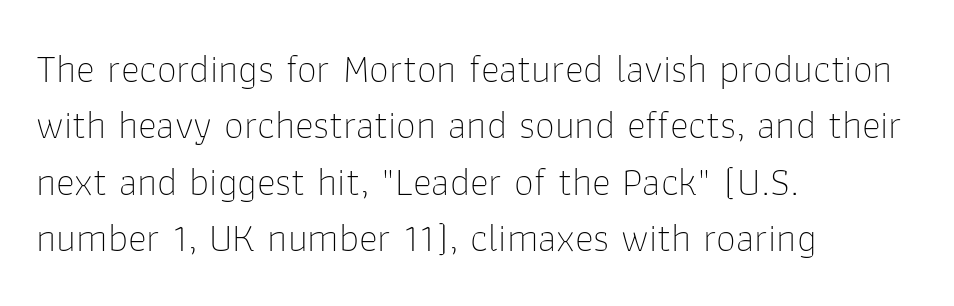
Q: Is the text bold? A: No.
Q: Is the text italic (slanted)? A: No, it is upright.
Q: Is the typeface a serif or a sans-serif typeface? A: Sans-serif.
Q: Is the text underlined? A: No.
Q: How is the paragraph aligned? A: Left-aligned.
Q: Is the spacing between letters normal or unusually wide? A: Normal.
Q: Is the spacing between lines tight, normal or loose? A: Normal.
Q: Width (condensed, normal, or wide)? A: Normal.
Q: Stroke contrast? A: Low.
Q: x-height? A: Medium.
Q: Monospaced? A: No.
